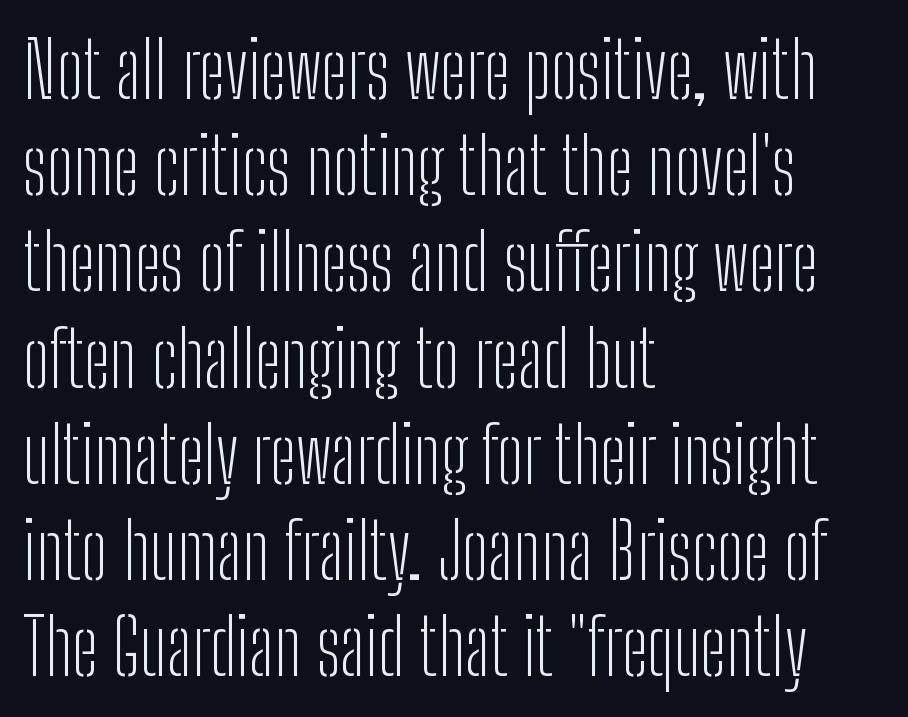
The image shows 77 px light, condensed sans-serif type, upright; set left-aligned, normal line spacing (1.25x), normal letter spacing, not underlined; low stroke contrast and a medium x-height.
